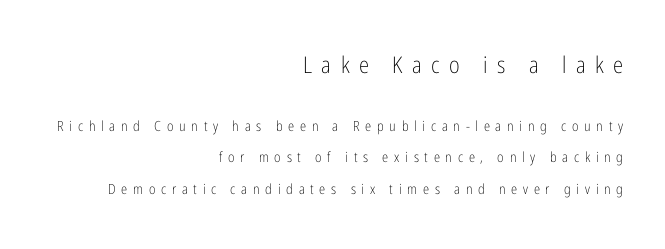
{"italic": "no", "bold": "no", "underline": "no", "align": "right", "line_spacing": "loose", "line_spacing_ratio": 2.24, "letter_spacing": "wide", "letter_spacing_em": 0.41, "larger_block": "first", "size_ratio": 1.64, "glyph_px": 23}
